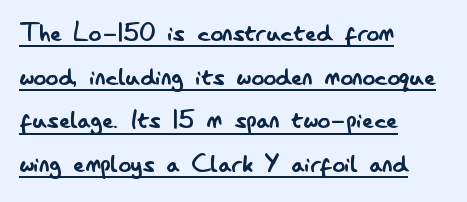
Q: Is the text bold? A: No.
Q: Is the text italic (slanted)? A: No, it is upright.
Q: Is the typeface a serif or a sans-serif typeface? A: Sans-serif.
Q: Is the text underlined? A: Yes.
Q: How is the paragraph aligned? A: Left-aligned.
Q: Is the spacing between letters normal or unusually wide? A: Normal.
Q: Is the spacing between lines tight, normal or loose? A: Normal.
Q: Width (condensed, normal, or wide)? A: Condensed.
Q: Stroke contrast? A: Low.
Q: x-height? A: Small.
Q: Monospaced? A: No.
